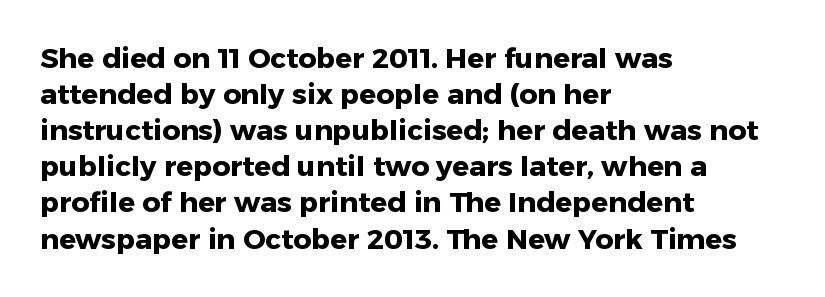
Layout note: lines flush left. Every stem runs plumb, perpendicular to the baseline. The passage shown is typeset with a sans-serif family. Each letter keeps its own natural width here, so spacing adapts to shape.
